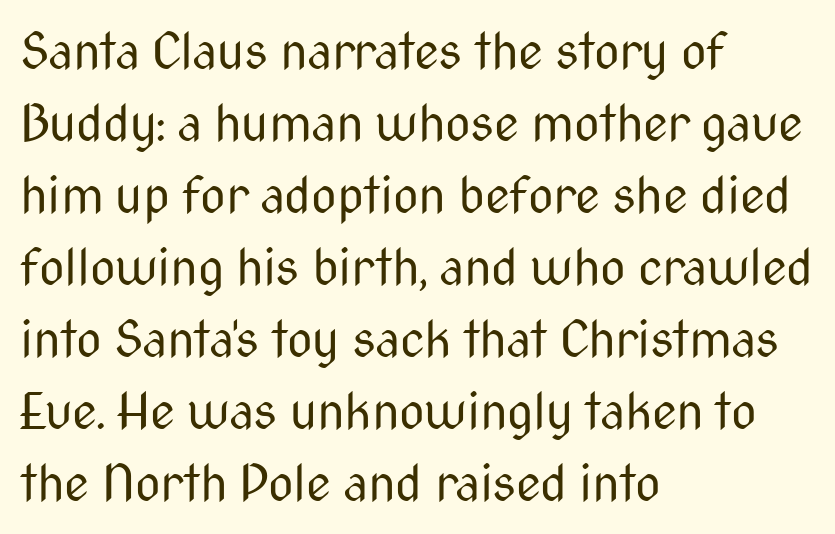
The image shows 50 px regular-weight, condensed sans-serif type, upright; set left-aligned, normal line spacing (1.44x), normal letter spacing, not underlined; medium stroke contrast and a medium x-height.
